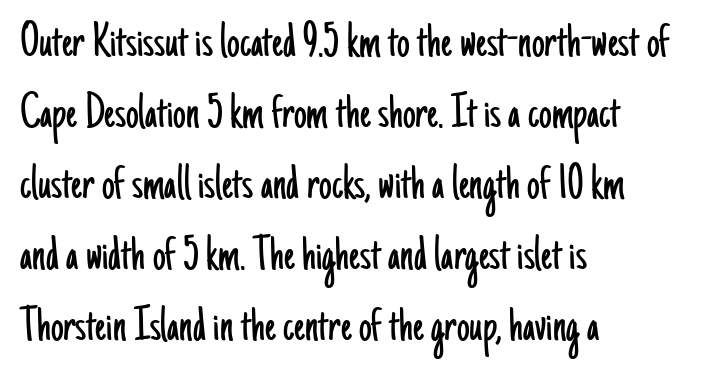
No letter is thick-stroked: the sample isn't bold. Vertical strokes here are truly vertical. No word sits above an underline. Is this a fixed-width face? No — the glyphs have proportional, varying widths. The block of text has a typical density, with ordinary space between rows.
